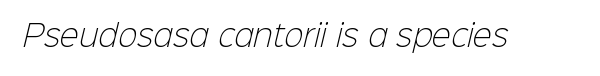
{"serif": "no", "bold": "no", "weight": "light", "width": "normal", "stroke_contrast": "low", "x_height": "medium", "monospaced": "no", "underline": "no", "letter_spacing": "normal", "letter_spacing_em": 0.0, "glyph_px": 29}
